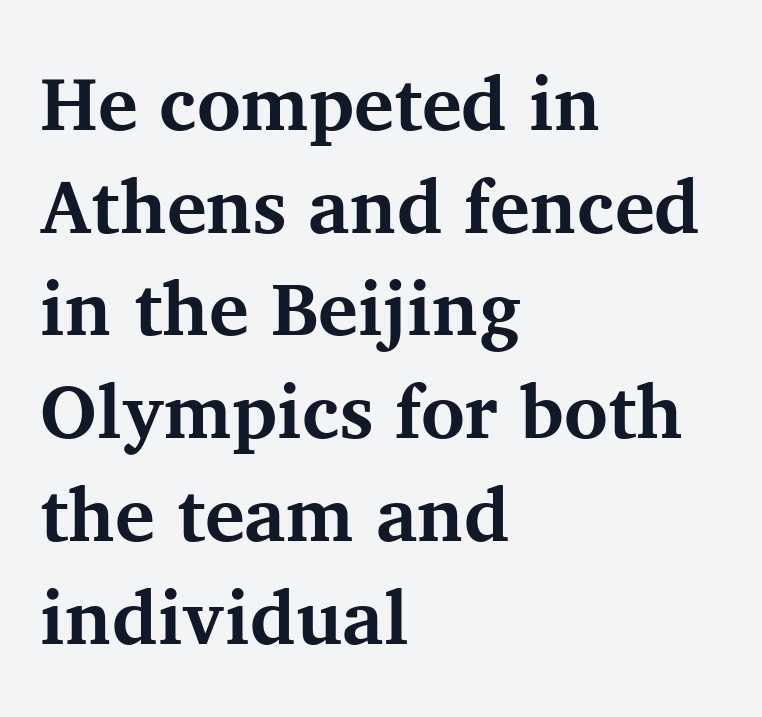
Q: Is the text bold? A: Yes.
Q: Is the text italic (slanted)? A: No, it is upright.
Q: Is the typeface a serif or a sans-serif typeface? A: Serif.
Q: Is the text underlined? A: No.
Q: How is the paragraph aligned? A: Left-aligned.
Q: Is the spacing between letters normal or unusually wide? A: Normal.
Q: Is the spacing between lines tight, normal or loose? A: Normal.
Q: Width (condensed, normal, or wide)? A: Normal.
Q: Stroke contrast? A: Medium.
Q: x-height? A: Medium.
Q: Monospaced? A: No.
